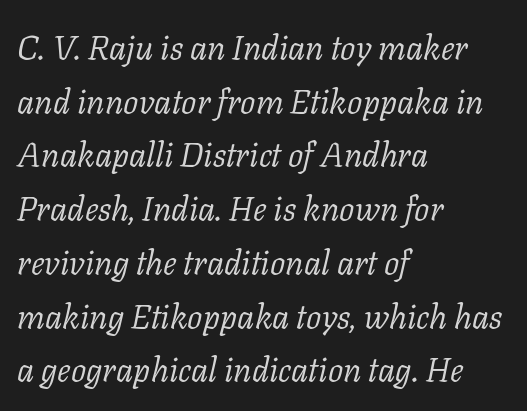
{"serif": "yes", "italic": "yes", "lean": "right", "slant_degrees": 11, "bold": "no", "weight": "light", "width": "normal", "stroke_contrast": "low", "x_height": "medium", "monospaced": "no", "underline": "no", "align": "left", "line_spacing": "normal", "line_spacing_ratio": 1.58, "letter_spacing": "normal", "letter_spacing_em": 0.0, "glyph_px": 34}
